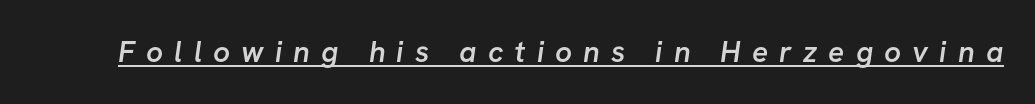
Note: no serifs on the glyphs. The type is letterspaced generously, with wide tracking. The face used here is proportionally spaced, like ordinary book or web type. Decoration check: the copy is underlined. Compared with an ordinary text face, these strokes are moderately heavier — a semibold.
